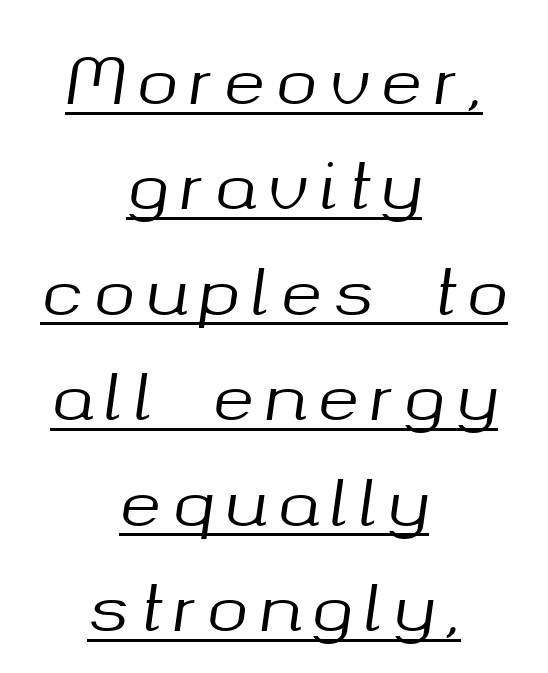
Q: Is the text italic (slanted)? A: Yes, it leans right by about 8 degrees.
Q: Is the text underlined? A: Yes.
Q: How is the paragraph aligned? A: Centered.
Q: Is the spacing between lines tight, normal or loose? A: Normal.
Q: Width (condensed, normal, or wide)? A: Normal.
Q: Stroke contrast? A: Medium.
Q: x-height? A: Medium.
Q: Monospaced? A: No.
